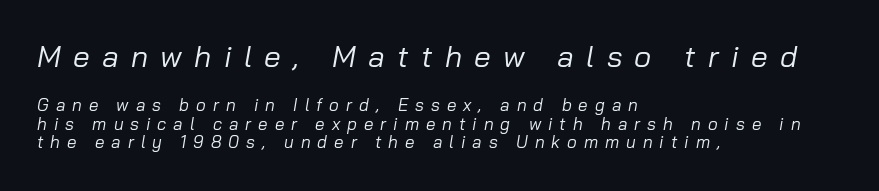
Q: Is the text bold? A: No.
Q: Is the text italic (slanted)? A: Yes, it leans right by about 10 degrees.
Q: Is the text underlined? A: No.
Q: How is the paragraph aligned? A: Left-aligned.
Q: Is the spacing between letters normal or unusually wide? A: Unusually wide.
Q: Is the spacing between lines tight, normal or loose? A: Tight.
Q: Which block of text is set in a larger size, the first (top) or the second (bottom)? A: The first (top) one.
Q: Width (condensed, normal, or wide)? A: Normal.
Q: Stroke contrast? A: Low.
Q: x-height? A: Medium.
Q: Monospaced? A: No.
